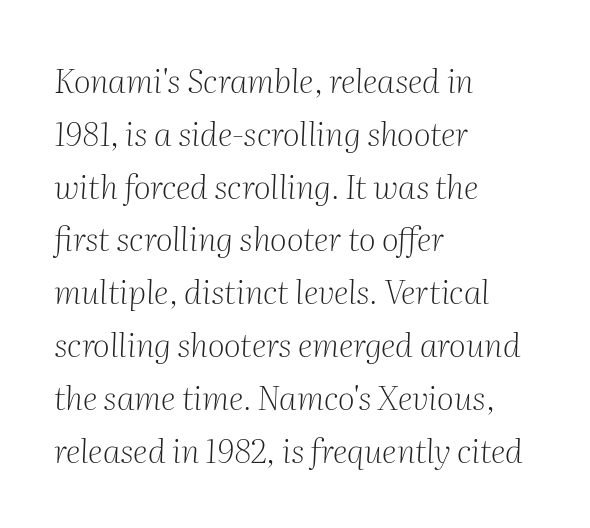
{"serif": "yes", "italic": "yes", "lean": "right", "slant_degrees": 2, "bold": "no", "weight": "light", "width": "normal", "stroke_contrast": "medium", "x_height": "medium", "monospaced": "no", "underline": "no", "align": "left", "line_spacing": "normal", "line_spacing_ratio": 1.6, "letter_spacing": "normal", "letter_spacing_em": 0.0, "glyph_px": 33}
